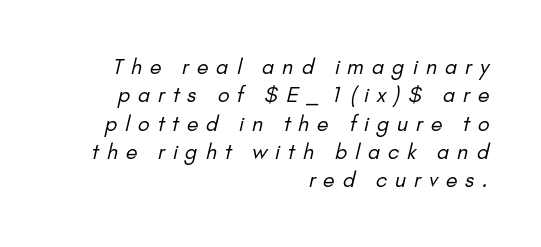
{"bold": "no", "underline": "no", "align": "right", "line_spacing": "normal", "line_spacing_ratio": 1.35, "letter_spacing": "wide", "letter_spacing_em": 0.38, "glyph_px": 21}
